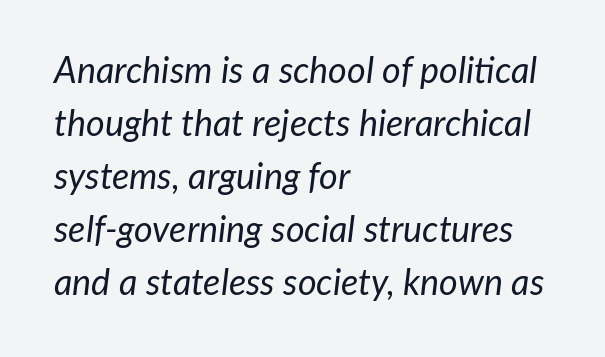
The image shows 36 px regular-weight type, italic (leaning right); set left-aligned, normal line spacing (1.47x), normal letter spacing, not underlined; low stroke contrast and a medium x-height.
